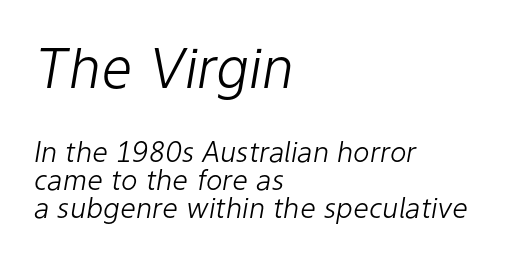
Q: Is the text bold? A: No.
Q: Is the text italic (slanted)? A: Yes, it leans right by about 9 degrees.
Q: Is the text underlined? A: No.
Q: How is the paragraph aligned? A: Left-aligned.
Q: Is the spacing between letters normal or unusually wide? A: Normal.
Q: Is the spacing between lines tight, normal or loose? A: Tight.
Q: Which block of text is set in a larger size, the first (top) or the second (bottom)? A: The first (top) one.
Q: Width (condensed, normal, or wide)? A: Normal.
Q: Stroke contrast? A: Low.
Q: x-height? A: Medium.
Q: Monospaced? A: No.
